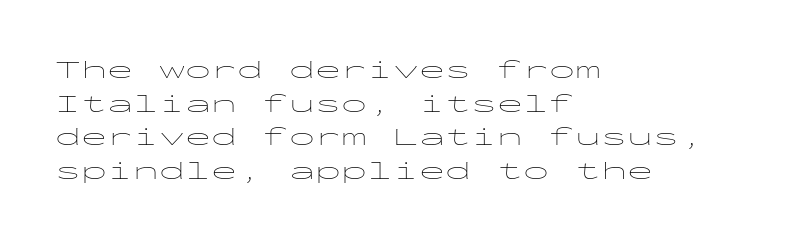
{"italic": "no", "bold": "no", "underline": "no", "align": "left", "line_spacing": "normal", "line_spacing_ratio": 1.29, "letter_spacing": "normal", "letter_spacing_em": 0.0, "glyph_px": 26}
